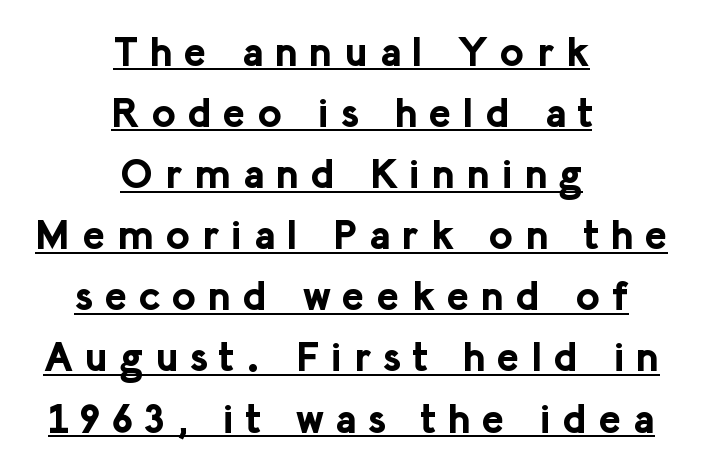
The image shows 41 px bold sans-serif type, upright; set centered, normal line spacing (1.49x), unusually wide letter spacing (+0.29 em), underlined; low stroke contrast and a medium x-height.
